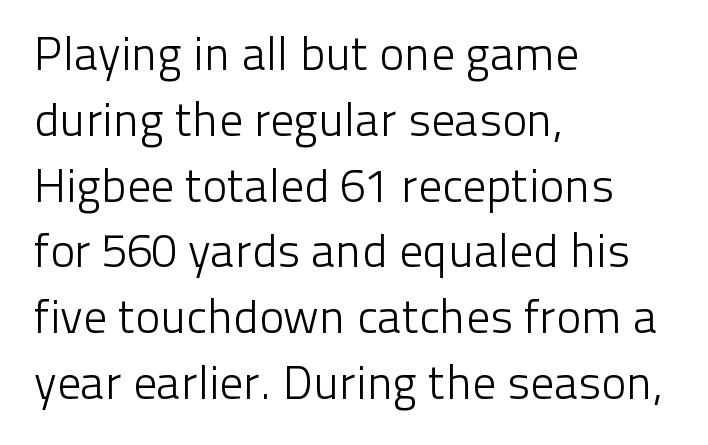
{"serif": "no", "italic": "no", "bold": "no", "weight": "light", "width": "normal", "stroke_contrast": "low", "x_height": "medium", "monospaced": "no", "underline": "no", "align": "left", "line_spacing": "normal", "line_spacing_ratio": 1.4, "letter_spacing": "normal", "letter_spacing_em": 0.0, "glyph_px": 47}
